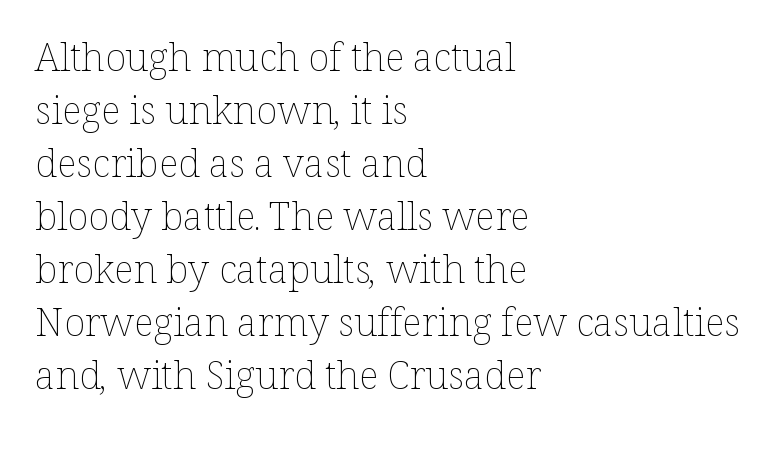
The image shows 39 px thin type, upright; set left-aligned, normal line spacing (1.36x), normal letter spacing, not underlined; low stroke contrast and a medium x-height.
